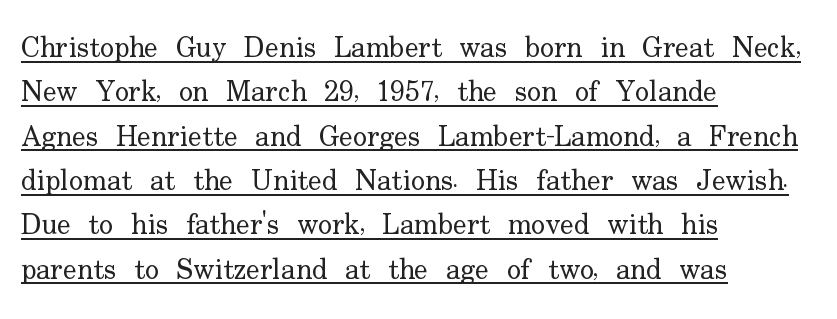
Q: Is the text bold? A: No.
Q: Is the text italic (slanted)? A: No, it is upright.
Q: Is the typeface a serif or a sans-serif typeface? A: Serif.
Q: Is the text underlined? A: Yes.
Q: How is the paragraph aligned? A: Left-aligned.
Q: Is the spacing between letters normal or unusually wide? A: Normal.
Q: Is the spacing between lines tight, normal or loose? A: Normal.
Q: Width (condensed, normal, or wide)? A: Normal.
Q: Stroke contrast? A: Low.
Q: x-height? A: Small.
Q: Monospaced? A: No.
